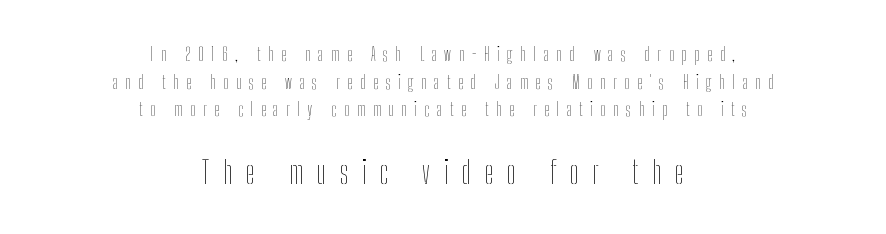
The glyphs are unaccompanied by any horizontal stroke below them. Reading top to bottom, the characters get bigger at the block break. Posture: upright roman. The lines in this sample share a center point and differ in where they start and stop. This reads as an unemphasized weight, regular at the heaviest. Baseline-to-baseline distance is the conventional proportion of letter height.
